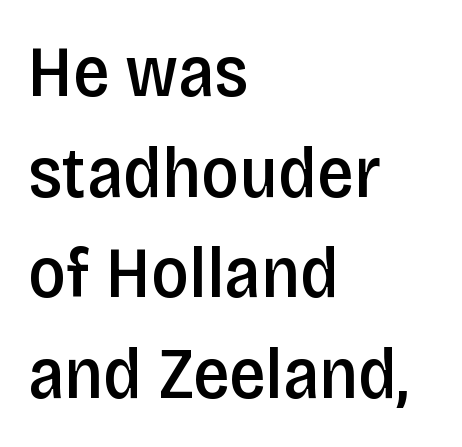
{"serif": "no", "italic": "no", "bold": "semi", "weight": "semibold", "width": "condensed", "stroke_contrast": "low", "x_height": "large", "monospaced": "no", "underline": "no", "align": "left", "line_spacing": "normal", "line_spacing_ratio": 1.38, "letter_spacing": "normal", "letter_spacing_em": 0.0, "glyph_px": 73}
